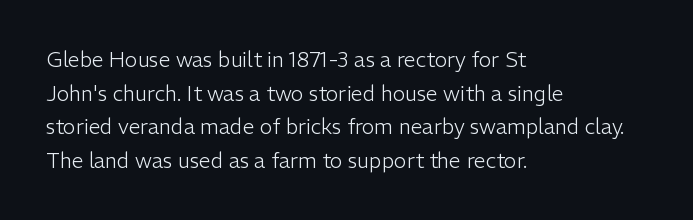
Q: Is the text bold? A: No.
Q: Is the text italic (slanted)? A: No, it is upright.
Q: Is the text underlined? A: No.
Q: How is the paragraph aligned? A: Left-aligned.
Q: Is the spacing between letters normal or unusually wide? A: Normal.
Q: Is the spacing between lines tight, normal or loose? A: Normal.
